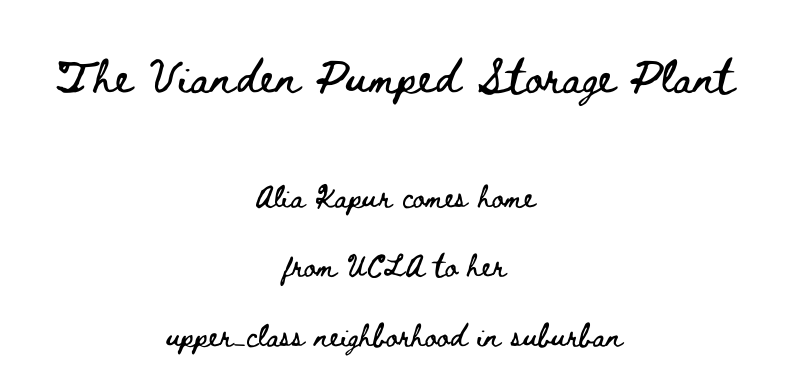
{"width": "wide", "stroke_contrast": "low", "x_height": "small", "monospaced": "no", "underline": "no", "align": "center", "line_spacing": "loose", "line_spacing_ratio": 2.39, "letter_spacing": "normal", "letter_spacing_em": 0.0, "larger_block": "first", "size_ratio": 1.48, "glyph_px": 43}
